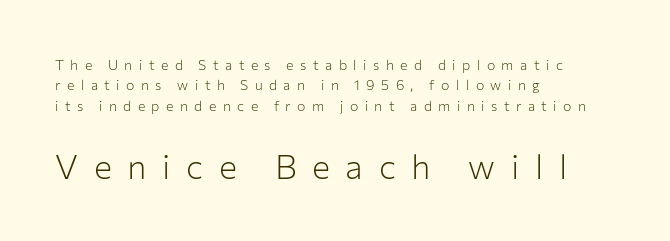
{"serif": "no", "italic": "no", "bold": "no", "weight": "light", "width": "normal", "stroke_contrast": "low", "x_height": "medium", "monospaced": "no", "underline": "no", "align": "left", "line_spacing": "normal", "line_spacing_ratio": 1.46, "letter_spacing": "wide", "letter_spacing_em": 0.46, "larger_block": "second", "size_ratio": 2.43, "glyph_px": 34}
